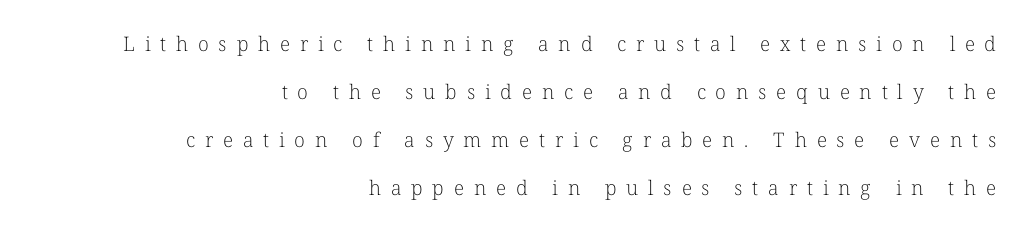
No extra ink here — the face is not bold. Decoration check: the copy has no underline. Widely set lines give the paragraph a tall, airy silhouette. The line texture is sparse and dotted thanks to wide tracking. Right-aligned paragraph, ragged on the left. Vertical strokes here are truly vertical.
